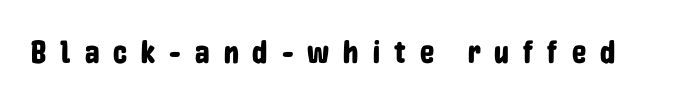
Proportional: the letters do not fall into vertical columns. Underlining? Definitely not there. Every stem runs plumb, perpendicular to the baseline. There is plenty of visible air inserted between adjacent glyphs. Note: no serifs on the glyphs.
